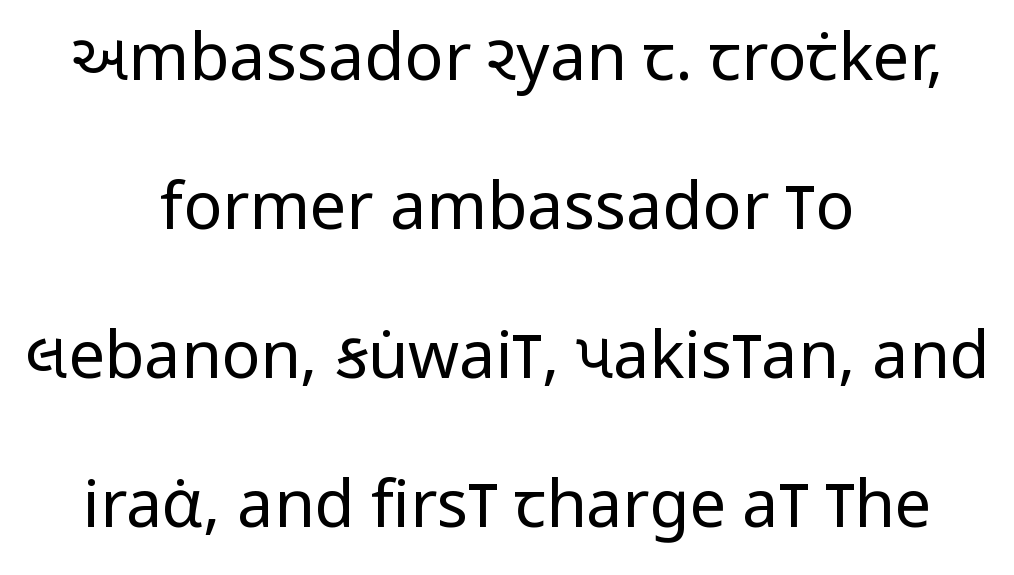
Q: Is the text bold? A: No.
Q: Is the text italic (slanted)? A: No, it is upright.
Q: Is the typeface a serif or a sans-serif typeface? A: Sans-serif.
Q: Is the text underlined? A: No.
Q: How is the paragraph aligned? A: Centered.
Q: Is the spacing between letters normal or unusually wide? A: Normal.
Q: Is the spacing between lines tight, normal or loose? A: Loose.
Q: Width (condensed, normal, or wide)? A: Condensed.
Q: Stroke contrast? A: Low.
Q: x-height? A: Large.
Q: Monospaced? A: No.
